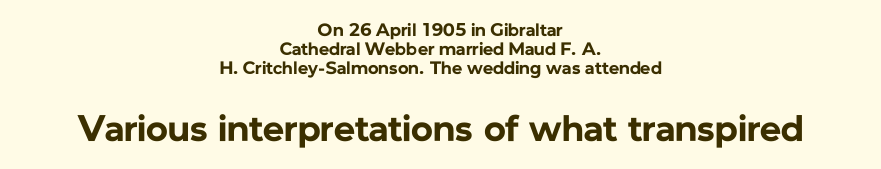
No word sits above an underline. In this sample the second text group is rendered at the bigger scale. What weight is shown? A full bold with thick strokes. The font family rendered here belongs to the sans-serif group.
